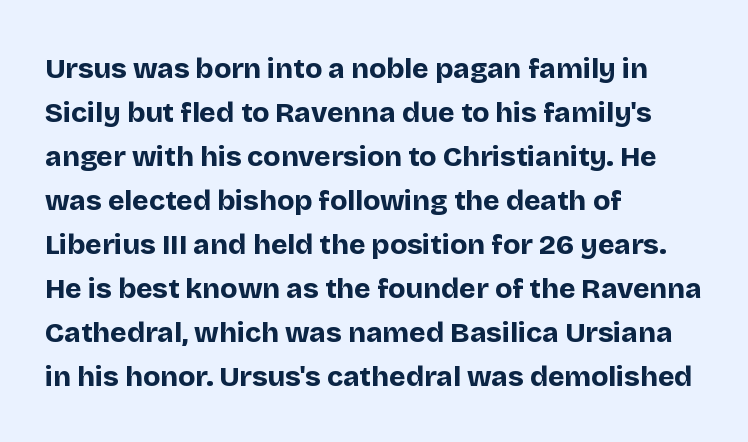
Varying glyph widths throughout — classic text-font behaviour. The font's upright variant was chosen for this text. Lines of text with bare space underneath. Examine the stroke ends and you'll find no serifs. How would I describe the line gaps? Plain and ordinary. This rendering leaves character spacing at its baseline value.
